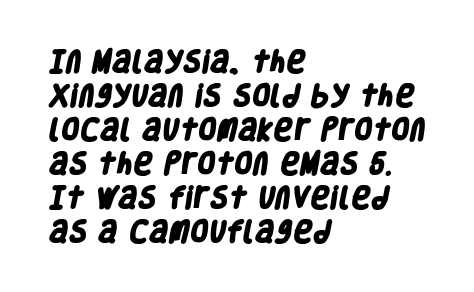
{"bold": "yes", "underline": "no", "align": "left", "line_spacing": "normal", "line_spacing_ratio": 1.42, "letter_spacing": "normal", "letter_spacing_em": 0.0, "glyph_px": 24}
